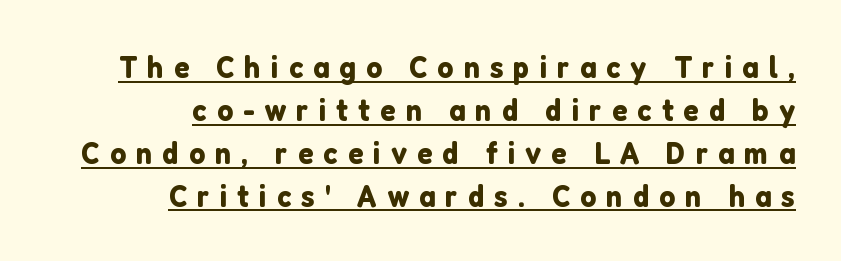
{"serif": "no", "italic": "no", "width": "normal", "stroke_contrast": "low", "x_height": "medium", "monospaced": "no", "underline": "yes", "align": "right", "line_spacing": "normal", "line_spacing_ratio": 1.34, "letter_spacing": "wide", "letter_spacing_em": 0.31, "glyph_px": 32}
